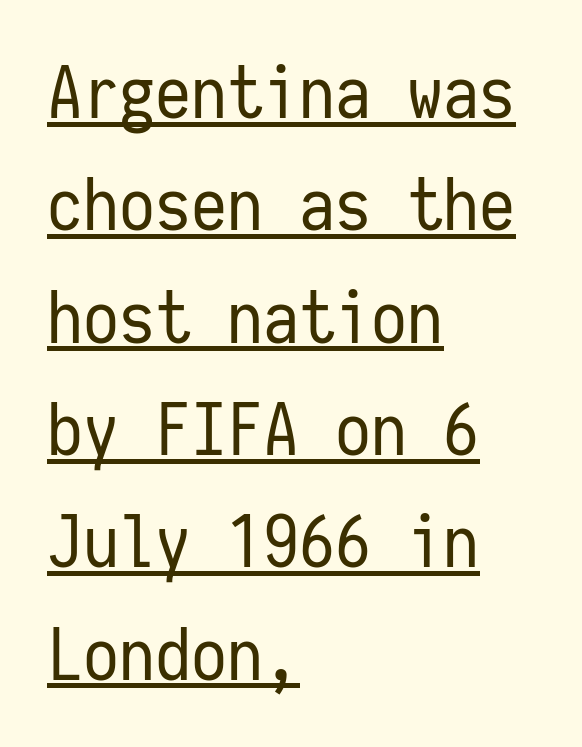
The image shows 72 px regular-weight, condensed sans-serif type, upright, monospaced; set left-aligned, normal line spacing (1.56x), normal letter spacing, underlined; low stroke contrast and a medium x-height.
